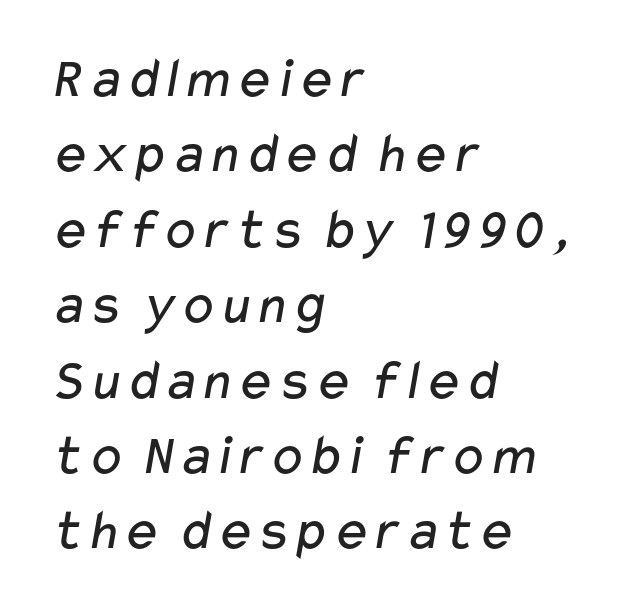
{"serif": "no", "bold": "no", "weight": "regular", "width": "wide", "stroke_contrast": "low", "x_height": "medium", "monospaced": "no", "underline": "no", "align": "left", "line_spacing": "normal", "line_spacing_ratio": 1.3, "letter_spacing": "normal", "letter_spacing_em": 0.0, "glyph_px": 58}
